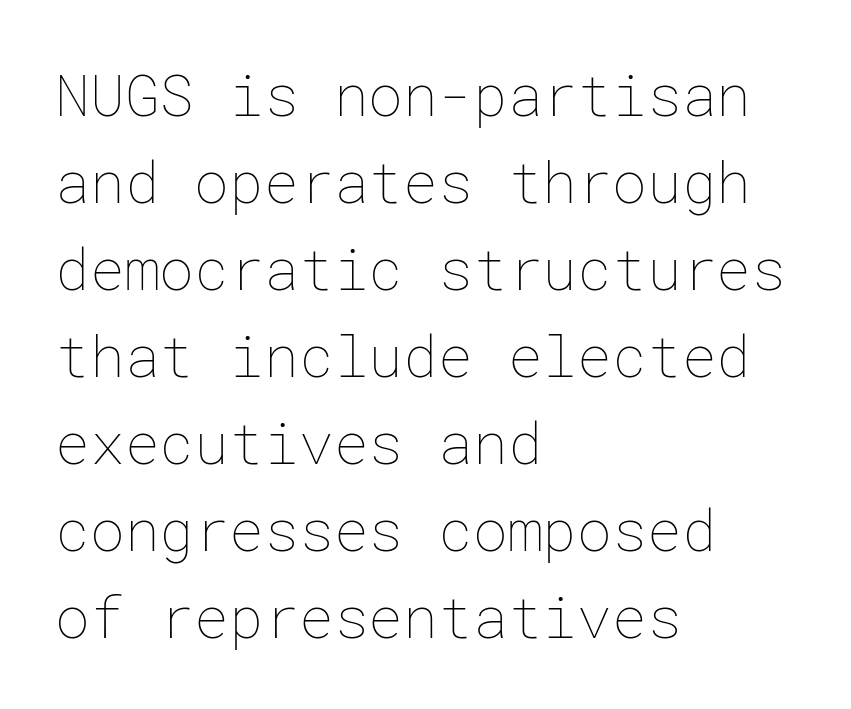
{"italic": "no", "bold": "no", "weight": "thin", "width": "normal", "stroke_contrast": "low", "x_height": "medium", "underline": "no", "align": "left", "line_spacing": "normal", "line_spacing_ratio": 1.5, "letter_spacing": "normal", "letter_spacing_em": 0.0, "glyph_px": 58}
